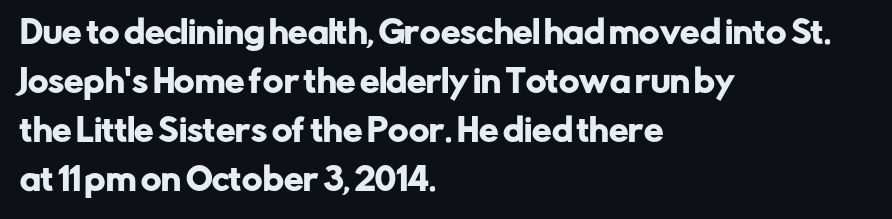
{"serif": "no", "italic": "no", "width": "normal", "stroke_contrast": "low", "x_height": "medium", "monospaced": "no", "underline": "no", "align": "left", "line_spacing": "normal", "line_spacing_ratio": 1.58, "letter_spacing": "normal", "letter_spacing_em": 0.0, "glyph_px": 31}
